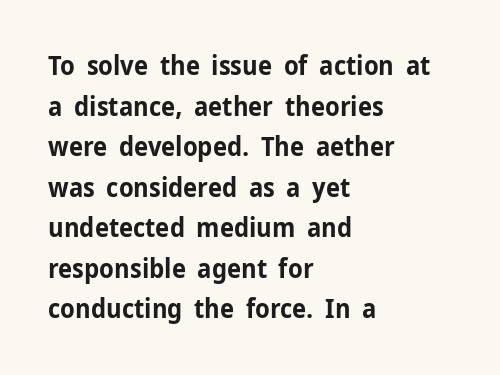
Students, note that the glyphs here touch the page at normal intervals. Lines of text with bare space underneath. Short and long lines alike share a common starting point at left. The font's upright variant was chosen for this text.
